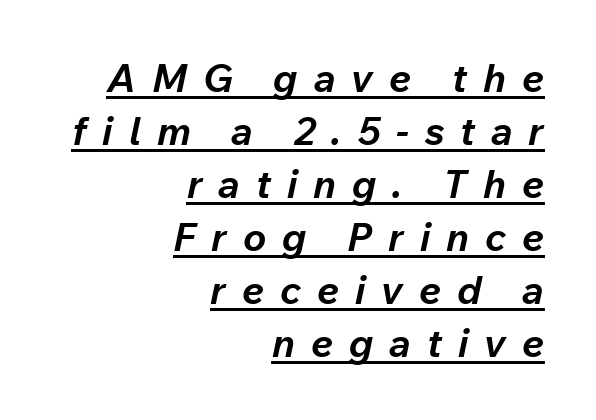
{"italic": "yes", "lean": "right", "slant_degrees": 12, "bold": "yes", "weight": "bold", "width": "normal", "stroke_contrast": "low", "x_height": "medium", "monospaced": "no", "underline": "yes", "align": "right", "line_spacing": "normal", "line_spacing_ratio": 1.36, "letter_spacing": "wide", "letter_spacing_em": 0.41, "glyph_px": 39}
